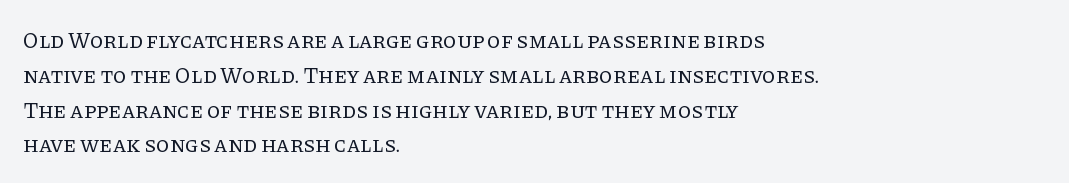
{"italic": "no", "bold": "no", "underline": "no", "align": "left", "line_spacing": "normal", "line_spacing_ratio": 1.58, "letter_spacing": "normal", "letter_spacing_em": 0.0, "glyph_px": 22}
